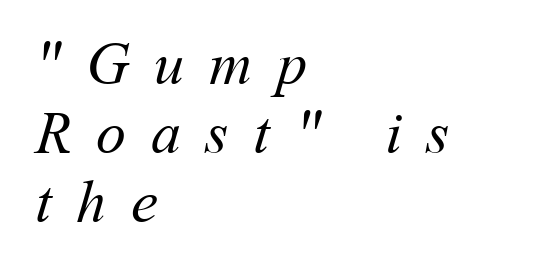
The image shows 60 px regular-weight type; set left-aligned, tight line spacing (1.15x), unusually wide letter spacing (+0.41 em), not underlined; medium stroke contrast and a medium x-height.
